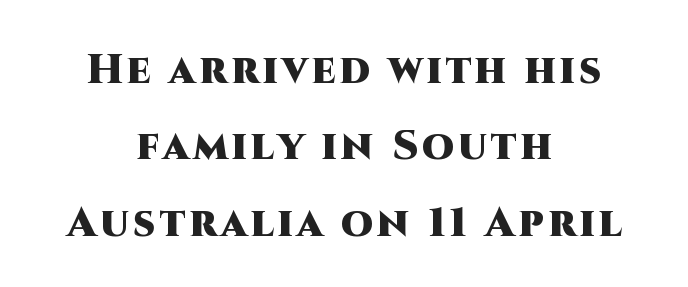
{"serif": "no", "italic": "no", "bold": "yes", "weight": "heavy", "width": "normal", "stroke_contrast": "high", "x_height": "large", "monospaced": "no", "underline": "no", "align": "center", "line_spacing_ratio": 1.86, "glyph_px": 41}
